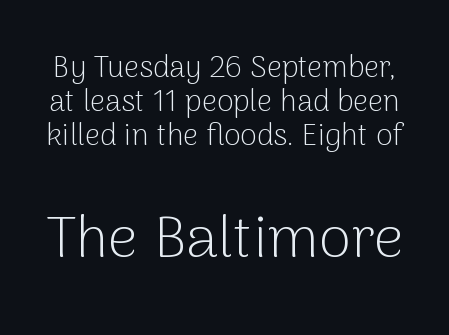
{"serif": "no", "italic": "no", "bold": "no", "weight": "light", "width": "normal", "stroke_contrast": "low", "x_height": "medium", "monospaced": "no", "underline": "no", "line_spacing": "tight", "line_spacing_ratio": 1.13, "letter_spacing": "normal", "letter_spacing_em": 0.0, "larger_block": "second", "size_ratio": 1.97, "glyph_px": 59}
